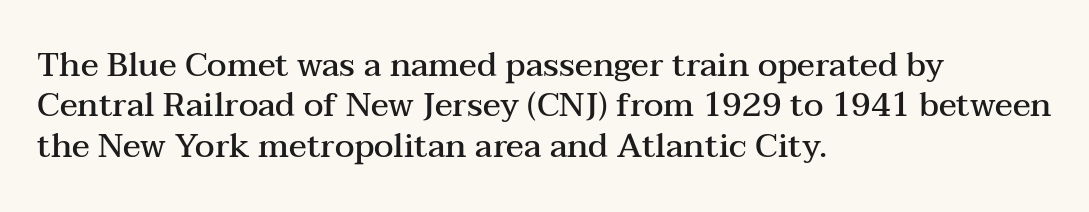
Are there feet on the stems? There are — it's a serif. I'd describe the lettering as semibold — firm but not a full bold. Unmarked baselines from the first word to the last. Letter spacing: default.
